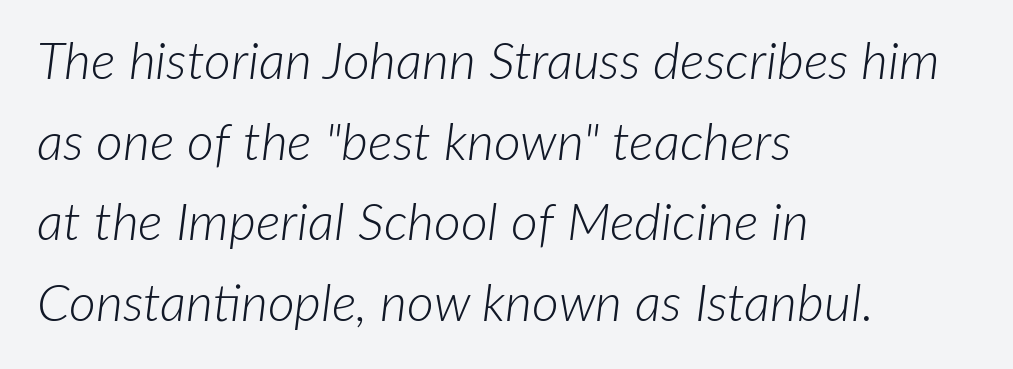
The image shows 52 px light type, italic (leaning right); set left-aligned, normal line spacing (1.55x), normal letter spacing, not underlined; low stroke contrast and a medium x-height.
